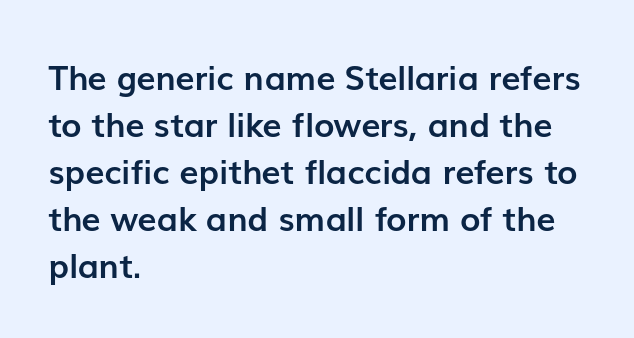
{"serif": "no", "italic": "no", "bold": "yes", "weight": "semibold", "width": "normal", "stroke_contrast": "low", "x_height": "medium", "monospaced": "no", "underline": "no", "align": "left", "line_spacing": "normal", "line_spacing_ratio": 1.38, "letter_spacing": "normal", "letter_spacing_em": 0.0, "glyph_px": 34}
